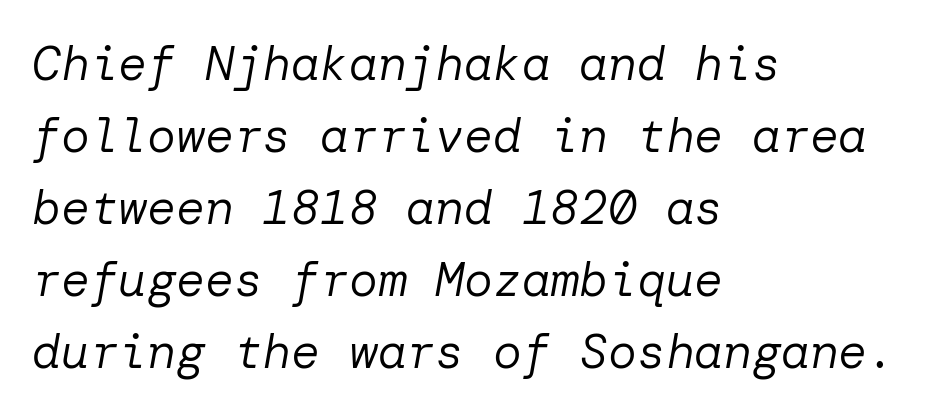
The image shows 48 px regular-weight type, italic (leaning right); set left-aligned, normal line spacing (1.5x), normal letter spacing, not underlined; low stroke contrast and a medium x-height.
